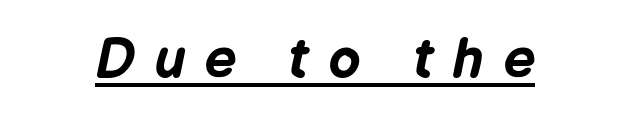
Q: Is the text bold? A: Yes.
Q: Is the text italic (slanted)? A: Yes, it leans right by about 12 degrees.
Q: Is the text underlined? A: Yes.
Q: Is the spacing between letters normal or unusually wide? A: Unusually wide.
Q: Width (condensed, normal, or wide)? A: Normal.
Q: Stroke contrast? A: Low.
Q: x-height? A: Medium.
Q: Monospaced? A: No.
